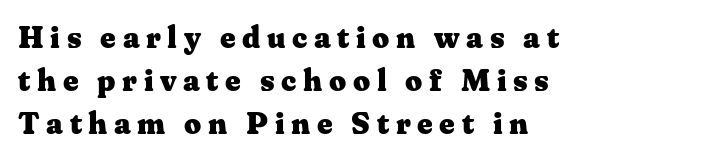
Check the space under the baseline: it is left empty. Style check: upright. Observe the serifs anchoring each vertical stroke in this sample. Quick note: interline space is typical. Note the varied advance widths — an 'i' is clearly narrower than an 'm'.
